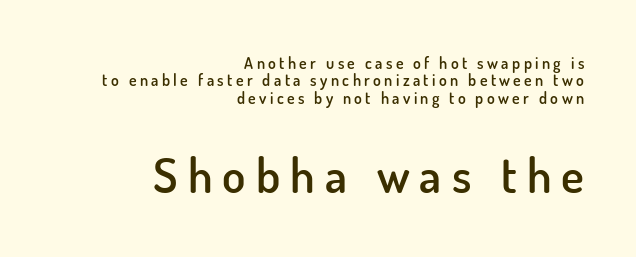
{"serif": "no", "italic": "no", "bold": "semi", "weight": "semibold", "width": "normal", "stroke_contrast": "low", "x_height": "small", "monospaced": "no", "underline": "no", "align": "right", "line_spacing": "tight", "line_spacing_ratio": 1.09, "letter_spacing": "wide", "letter_spacing_em": 0.21, "larger_block": "second", "size_ratio": 3.0, "glyph_px": 48}
